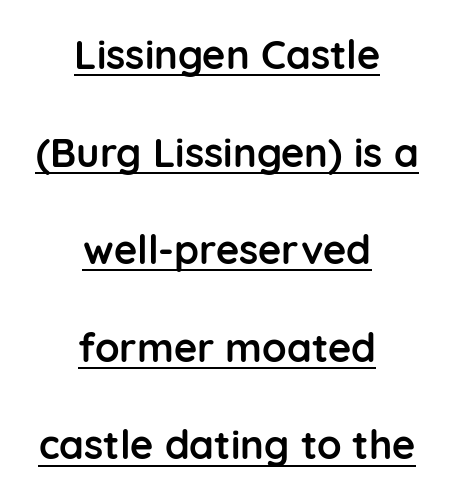
Q: Is the text bold? A: Yes.
Q: Is the text italic (slanted)? A: No, it is upright.
Q: Is the typeface a serif or a sans-serif typeface? A: Sans-serif.
Q: Is the text underlined? A: Yes.
Q: How is the paragraph aligned? A: Centered.
Q: Is the spacing between letters normal or unusually wide? A: Normal.
Q: Is the spacing between lines tight, normal or loose? A: Loose.
Q: Width (condensed, normal, or wide)? A: Normal.
Q: Stroke contrast? A: Low.
Q: x-height? A: Medium.
Q: Monospaced? A: No.
